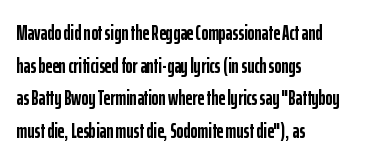
{"italic": "no", "bold": "yes", "underline": "no", "align": "left", "line_spacing": "normal", "line_spacing_ratio": 1.55, "letter_spacing": "normal", "letter_spacing_em": 0.0, "glyph_px": 21}
